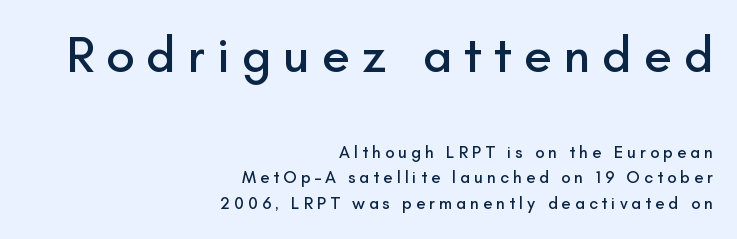
Are there feet on the stems? There aren't — it's a sans. This rendering features lettering with no underline. A normal amount of white space separates one row of letters from the next. The emphasis by scale lands on block number one, above. The passage is arranged like a letterhead date or caption credit — flush right.
